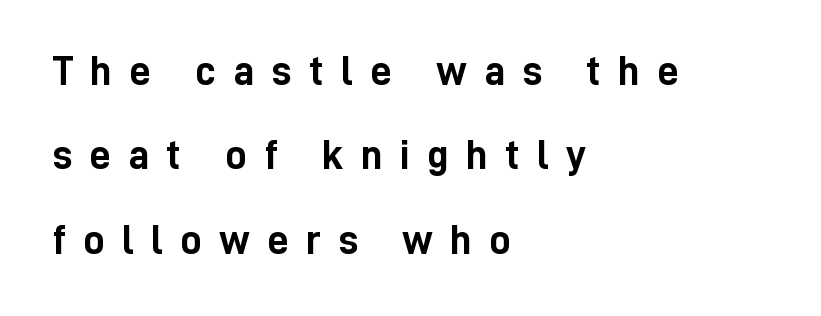
The image shows 42 px semibold, condensed sans-serif type, upright; set left-aligned, loose line spacing (2.01x), unusually wide letter spacing (+0.41 em), not underlined; low stroke contrast and a medium x-height.
